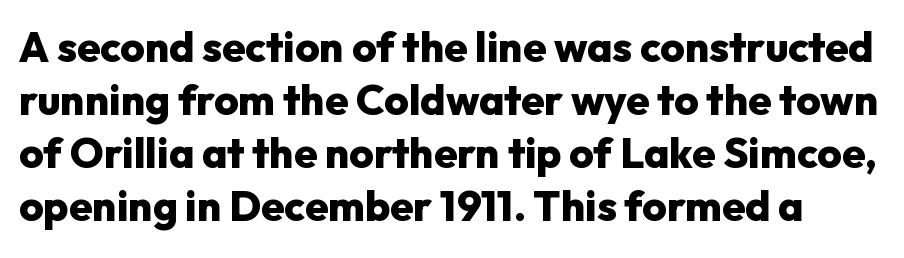
A full-strength bold gives these letters their thick strokes. A typesetter would mark this as roman, not italic. Tracking value appears to be zero — textbook default spacing. Has an underline been added? It has not. A typesetter would call this proportional, since set widths differ per character. If you measured baseline to baseline, you'd find a middling distance.
